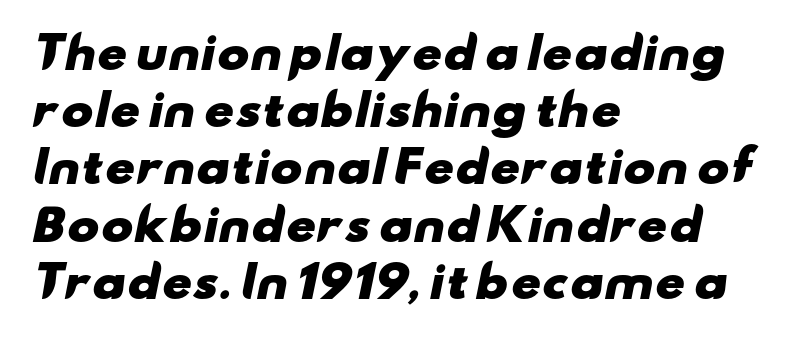
Rows of type keep a routine distance in the vertical direction. These lines are set flush left with a ragged right edge. The words here are not underlined. Letterform terminals end flat and unadorned throughout the passage.
